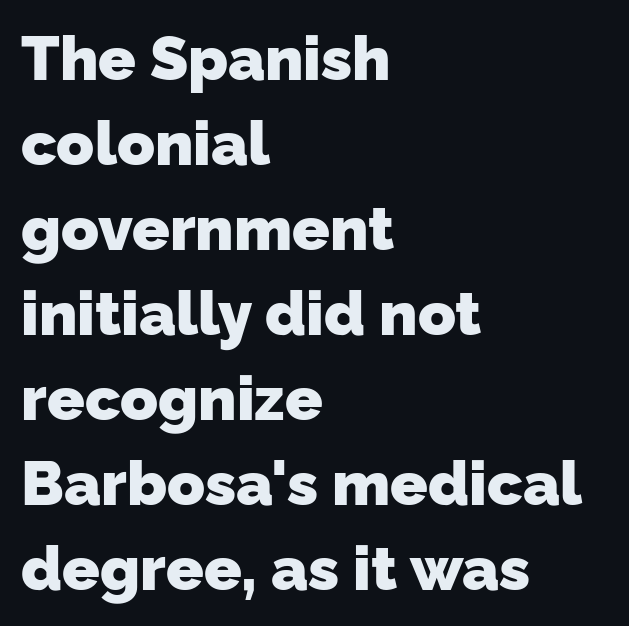
The image shows 62 px heavy sans-serif type; set left-aligned, normal line spacing (1.37x), normal letter spacing, not underlined; low stroke contrast and a medium x-height.
